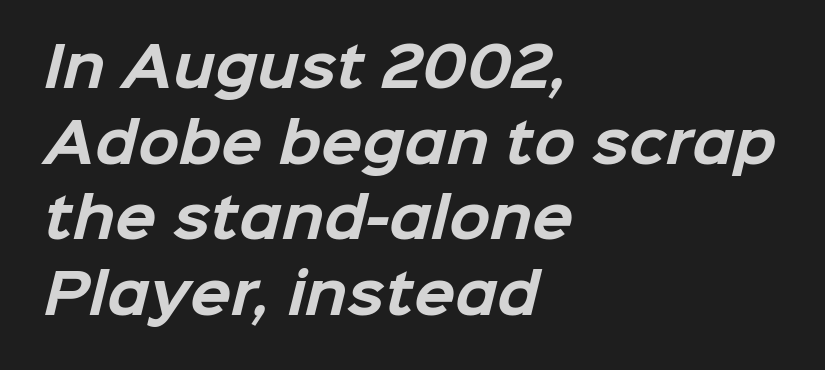
{"serif": "no", "bold": "yes", "weight": "bold", "width": "normal", "stroke_contrast": "low", "x_height": "medium", "monospaced": "no", "underline": "no", "align": "left", "line_spacing": "normal", "line_spacing_ratio": 1.4, "letter_spacing": "normal", "letter_spacing_em": 0.0, "glyph_px": 54}
